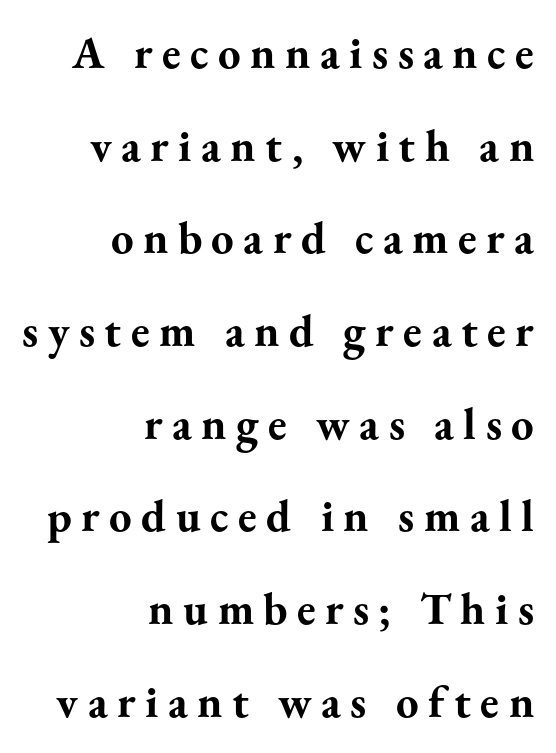
{"serif": "yes", "italic": "no", "bold": "yes", "weight": "bold", "width": "normal", "stroke_contrast": "medium", "x_height": "small", "monospaced": "no", "underline": "no", "align": "right", "line_spacing": "loose", "line_spacing_ratio": 2.06, "letter_spacing": "wide", "letter_spacing_em": 0.21, "glyph_px": 45}
